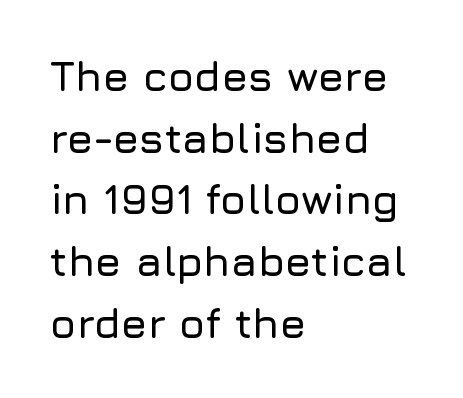
Q: Is the text italic (slanted)? A: No, it is upright.
Q: Is the typeface a serif or a sans-serif typeface? A: Sans-serif.
Q: Is the text underlined? A: No.
Q: How is the paragraph aligned? A: Left-aligned.
Q: Is the spacing between letters normal or unusually wide? A: Normal.
Q: Is the spacing between lines tight, normal or loose? A: Normal.
Q: Width (condensed, normal, or wide)? A: Normal.
Q: Stroke contrast? A: Low.
Q: x-height? A: Medium.
Q: Monospaced? A: No.
